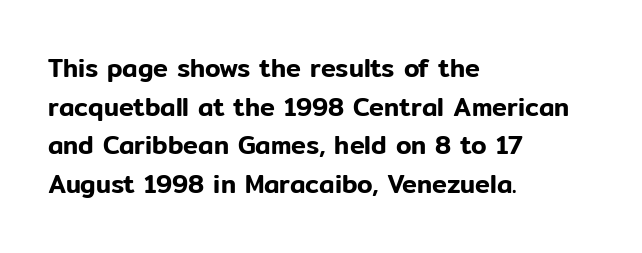
{"italic": "no", "underline": "no", "align": "left", "line_spacing": "normal", "line_spacing_ratio": 1.55, "letter_spacing": "normal", "letter_spacing_em": 0.0, "glyph_px": 25}
